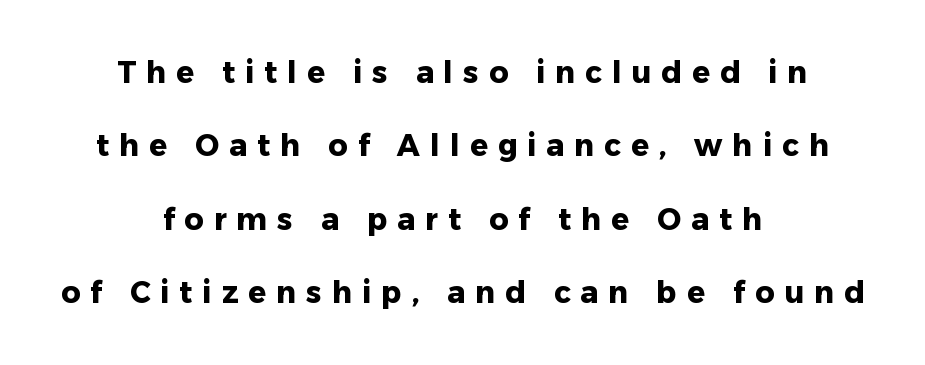
The image shows 30 px heavy sans-serif type, upright; set centered, loose line spacing (2.45x), unusually wide letter spacing (+0.33 em), not underlined; low stroke contrast and a medium x-height.
